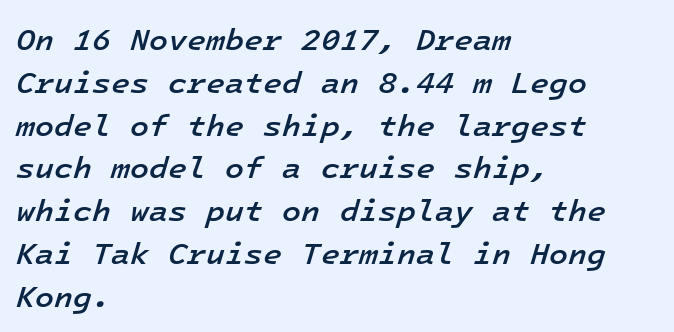
{"italic": "yes", "lean": "right", "slant_degrees": 16, "bold": "semi", "weight": "semibold", "width": "normal", "stroke_contrast": "low", "x_height": "medium", "monospaced": "yes", "underline": "no", "align": "left", "line_spacing": "normal", "line_spacing_ratio": 1.38, "letter_spacing": "normal", "letter_spacing_em": 0.0, "glyph_px": 31}
